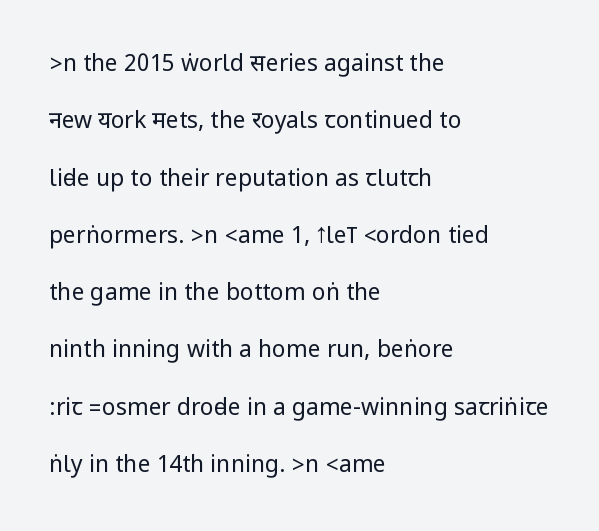
The image shows 23 px text type, upright; set left-aligned, loose line spacing (2.49x), normal letter spacing, not underlined.
